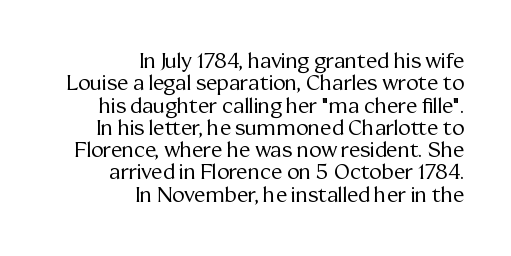
Q: Is the text bold? A: No.
Q: Is the text italic (slanted)? A: No, it is upright.
Q: Is the text underlined? A: No.
Q: How is the paragraph aligned? A: Right-aligned.
Q: Is the spacing between letters normal or unusually wide? A: Normal.
Q: Is the spacing between lines tight, normal or loose? A: Tight.
